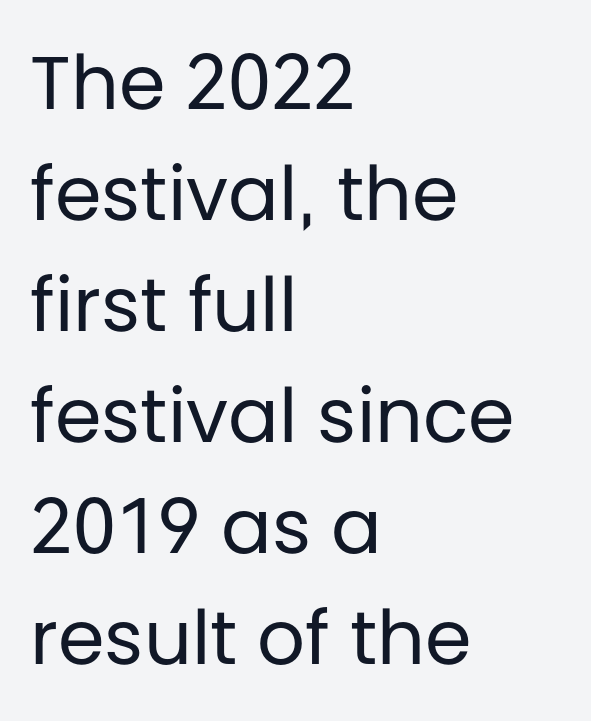
{"serif": "no", "italic": "no", "bold": "no", "weight": "regular", "width": "normal", "stroke_contrast": "low", "x_height": "large", "monospaced": "no", "underline": "no", "align": "left", "line_spacing": "normal", "line_spacing_ratio": 1.48, "letter_spacing": "normal", "letter_spacing_em": 0.0, "glyph_px": 75}
